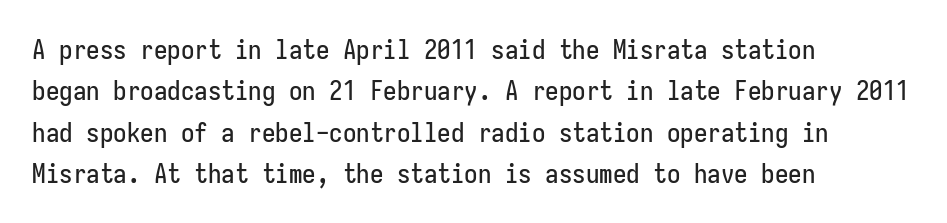
The image shows 27 px text type, upright; set left-aligned, normal line spacing (1.53x), normal letter spacing, not underlined.
